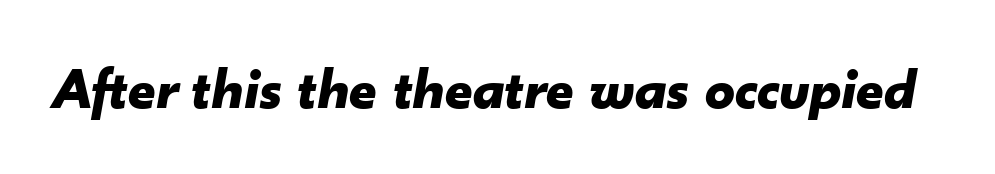
Tracking value appears to be zero — textbook default spacing. Style check: oblique. Every letter is thick-stroked: bold, no question. Descender tails drop into unmarked territory. Do the characters align in a grid? No, the font is proportional.
